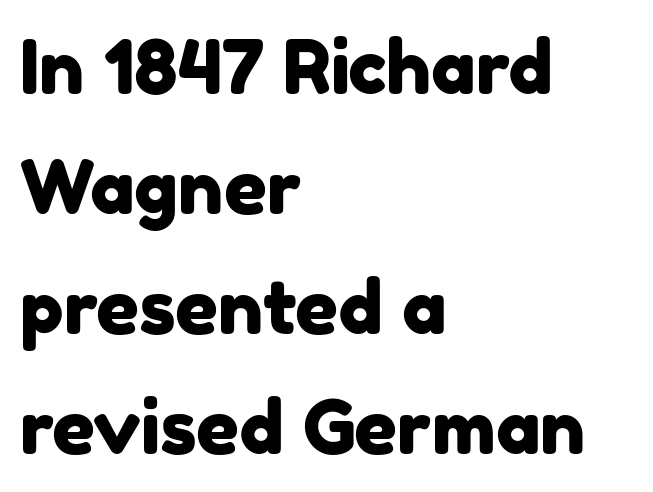
The image shows 75 px sans-serif type; set left-aligned, normal line spacing (1.6x), normal letter spacing, not underlined; low stroke contrast and a medium x-height.
